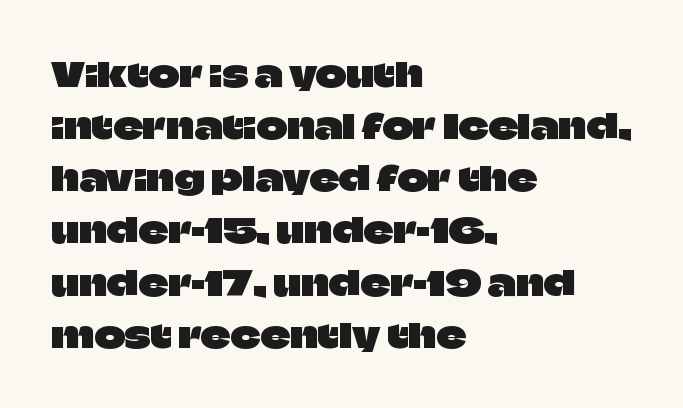
Nothing sits at the stroke ends, so this counts as sans-serif. These lines are set flush left with a ragged right edge. The specimen reads as upright at a glance. The rendering uses natural spacing where letterforms have individual widths. One glance says typical: line gaps are just what's usual.
